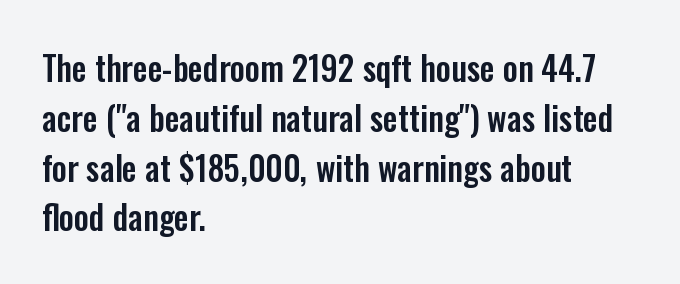
{"serif": "no", "italic": "no", "width": "condensed", "stroke_contrast": "low", "x_height": "medium", "monospaced": "no", "underline": "no", "align": "left", "line_spacing": "normal", "line_spacing_ratio": 1.51, "letter_spacing": "normal", "letter_spacing_em": 0.0, "glyph_px": 33}
